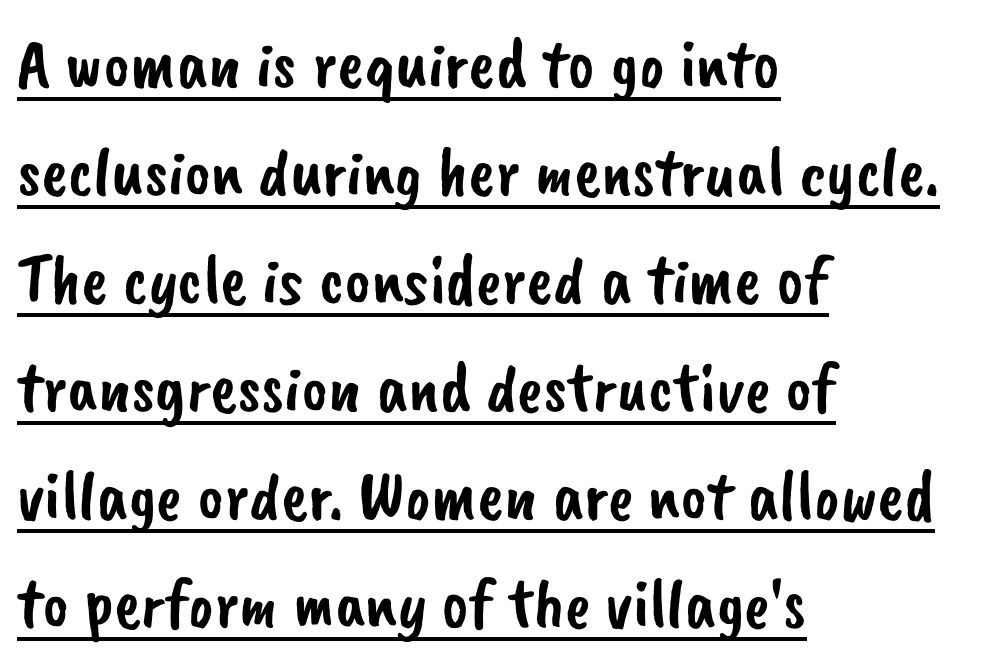
{"serif": "no", "width": "normal", "stroke_contrast": "low", "x_height": "small", "monospaced": "no", "underline": "yes", "align": "left", "line_spacing": "normal", "line_spacing_ratio": 1.52, "letter_spacing": "normal", "letter_spacing_em": 0.0, "glyph_px": 71}
